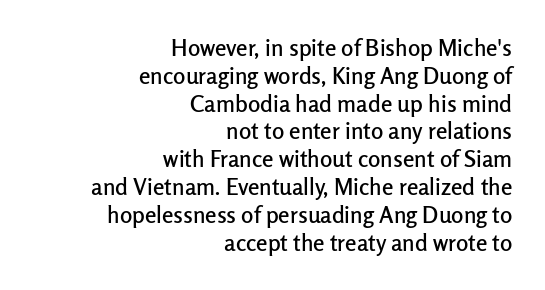
It's the straight-up-and-down kind of type. What stands out about the letter spacing? Nothing — it is the standard amount. Underlining? Definitely not there. If you drew a ruler down the right edge, every line would touch it.
